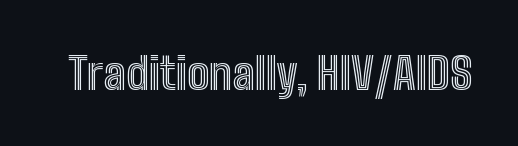
{"italic": "no", "width": "condensed", "x_height": "medium", "monospaced": "no", "underline": "no", "letter_spacing": "normal", "letter_spacing_em": 0.0, "glyph_px": 44}
